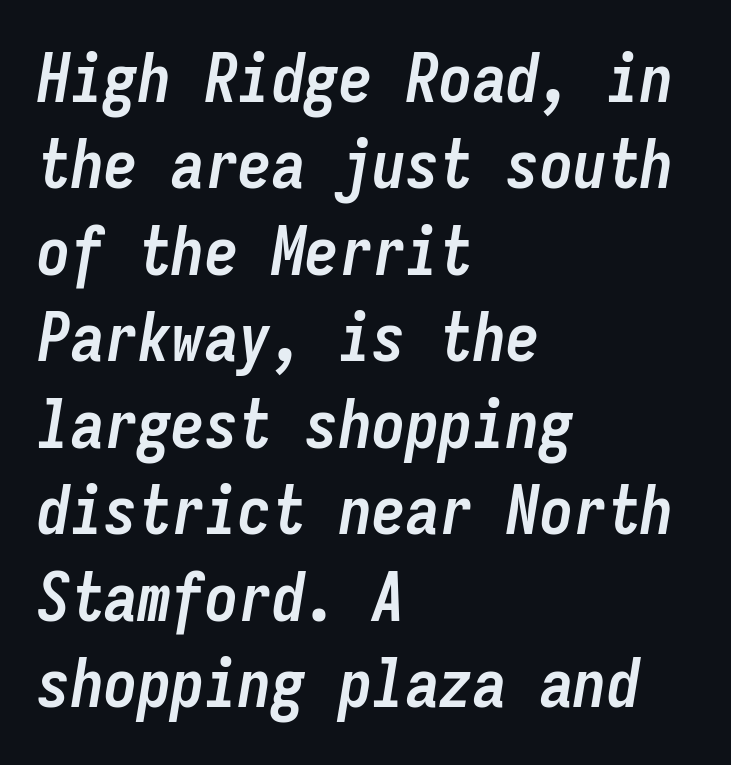
Q: Is the text bold? A: Yes.
Q: Is the text italic (slanted)? A: Yes, it leans right by about 9 degrees.
Q: Is the text underlined? A: No.
Q: How is the paragraph aligned? A: Left-aligned.
Q: Is the spacing between letters normal or unusually wide? A: Normal.
Q: Is the spacing between lines tight, normal or loose? A: Normal.
Q: Width (condensed, normal, or wide)? A: Condensed.
Q: Stroke contrast? A: Low.
Q: x-height? A: Medium.
Q: Monospaced? A: Yes.
